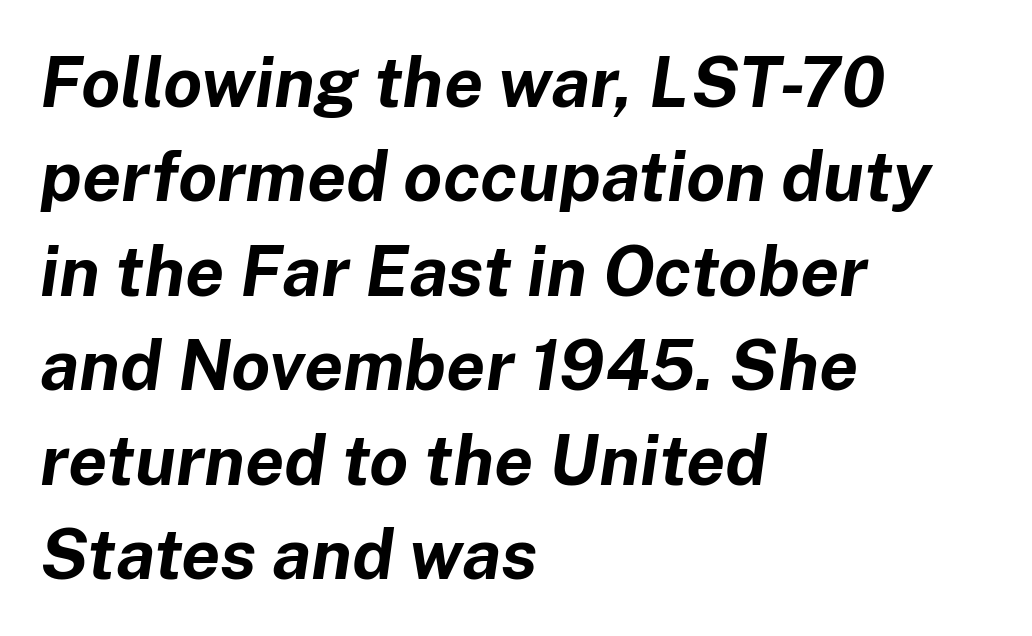
{"italic": "yes", "lean": "right", "slant_degrees": 8, "bold": "yes", "weight": "bold", "width": "normal", "stroke_contrast": "low", "x_height": "medium", "monospaced": "no", "underline": "no", "align": "left", "line_spacing": "normal", "line_spacing_ratio": 1.35, "letter_spacing": "normal", "letter_spacing_em": 0.0, "glyph_px": 70}
